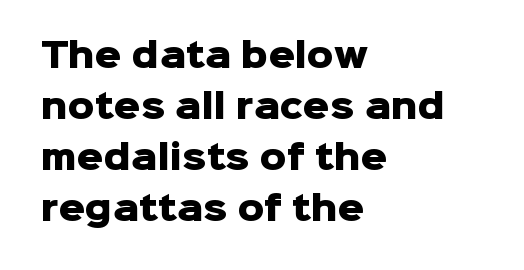
Q: Is the text bold? A: Yes.
Q: Is the text italic (slanted)? A: No, it is upright.
Q: Is the typeface a serif or a sans-serif typeface? A: Sans-serif.
Q: Is the text underlined? A: No.
Q: How is the paragraph aligned? A: Left-aligned.
Q: Is the spacing between letters normal or unusually wide? A: Normal.
Q: Is the spacing between lines tight, normal or loose? A: Normal.
Q: Width (condensed, normal, or wide)? A: Normal.
Q: Stroke contrast? A: Low.
Q: x-height? A: Medium.
Q: Monospaced? A: No.
